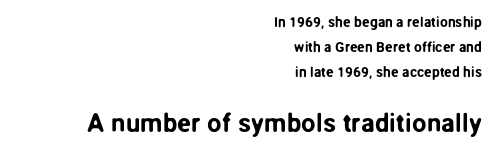
The font's upright variant was chosen for this text. Honestly, there is no underline to notice here at all. Compared with a flush-left layout, this one pins lines to the opposite, right side. Students, note that the glyphs here touch the page at normal intervals. You get the small type first, then a jump to larger type.
